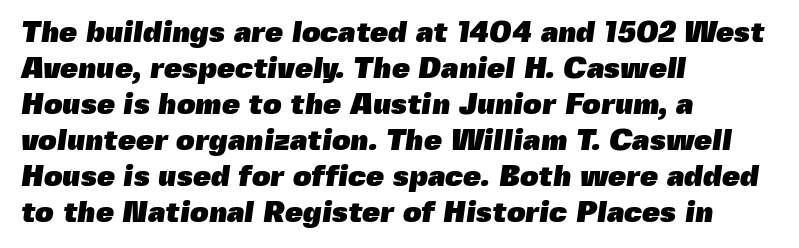
Q: Is the text bold? A: Yes.
Q: Is the typeface a serif or a sans-serif typeface? A: Sans-serif.
Q: Is the text underlined? A: No.
Q: How is the paragraph aligned? A: Left-aligned.
Q: Is the spacing between letters normal or unusually wide? A: Normal.
Q: Width (condensed, normal, or wide)? A: Normal.
Q: x-height? A: Medium.
Q: Monospaced? A: No.
